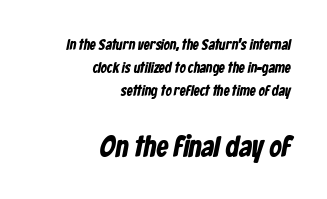
Q: Is the text bold? A: Yes.
Q: Is the typeface a serif or a sans-serif typeface? A: Sans-serif.
Q: Is the text underlined? A: No.
Q: How is the paragraph aligned? A: Right-aligned.
Q: Is the spacing between letters normal or unusually wide? A: Normal.
Q: Is the spacing between lines tight, normal or loose? A: Normal.
Q: Which block of text is set in a larger size, the first (top) or the second (bottom)? A: The second (bottom) one.
Q: Width (condensed, normal, or wide)? A: Condensed.
Q: Stroke contrast? A: Low.
Q: x-height? A: Medium.
Q: Monospaced? A: No.
